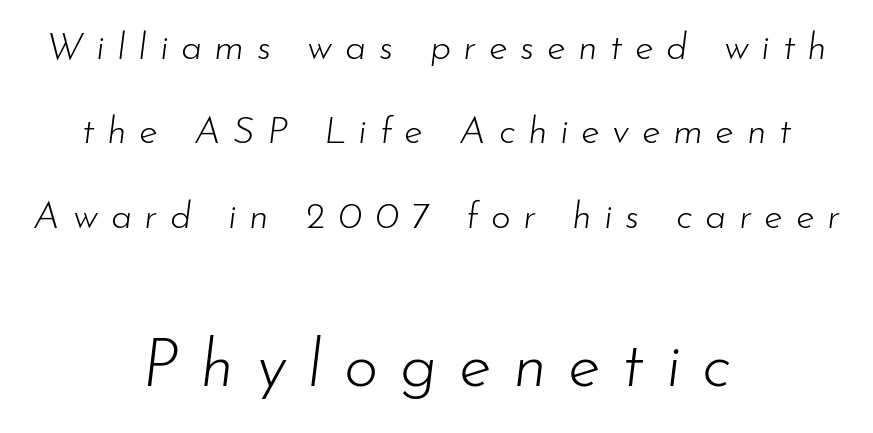
The image shows 66 px light type, italic (leaning right); set centered, loose line spacing (2.22x), unusually wide letter spacing (+0.33 em), not underlined; the second (bottom) block is 1.74x larger; low stroke contrast and a small x-height.
